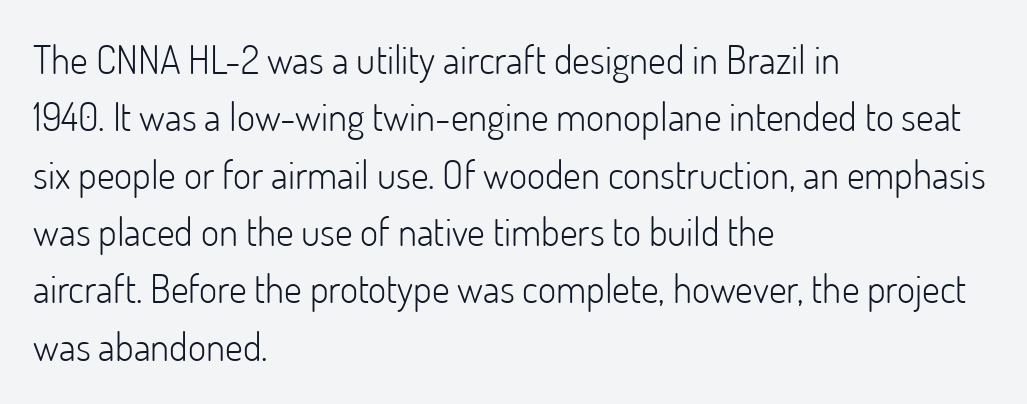
The image shows 39 px light sans-serif type, upright; set left-aligned, normal line spacing (1.47x), normal letter spacing, not underlined; low stroke contrast and a small x-height.
